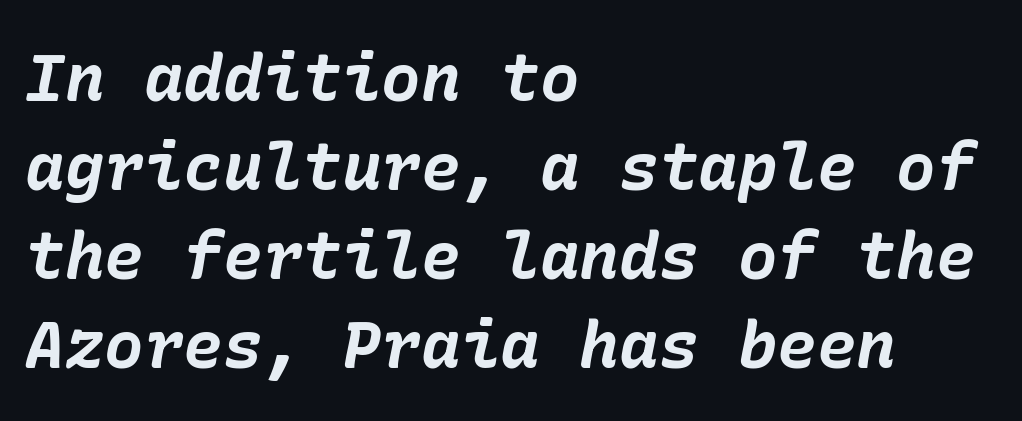
Horizontal alignment here is leftward, the default for most running prose. Slant detected: the letters are inclined. The space beneath each line is pristine and unruled. Line spacing here is normal. A typesetter would call this zero additional tracking. On the weight axis this lands at bold, roughly 700.
